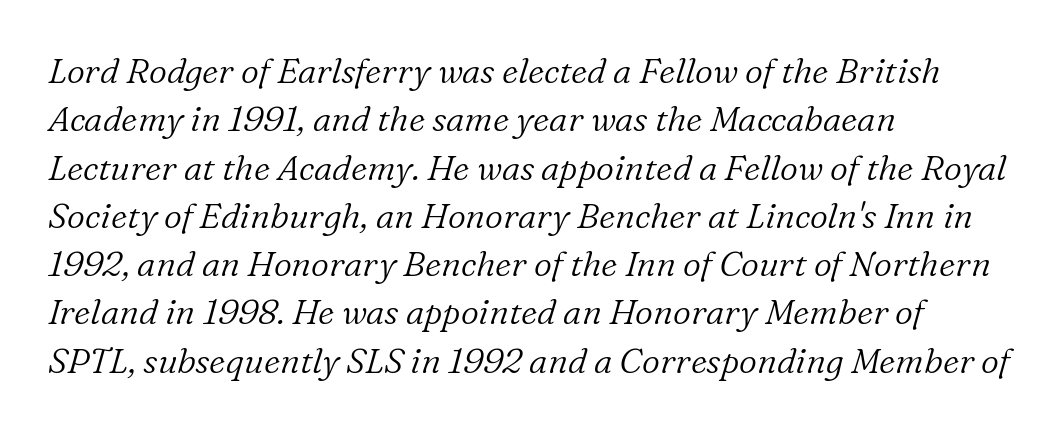
Q: Is the text bold? A: No.
Q: Is the text italic (slanted)? A: Yes, it leans right by about 16 degrees.
Q: Is the typeface a serif or a sans-serif typeface? A: Serif.
Q: Is the text underlined? A: No.
Q: How is the paragraph aligned? A: Left-aligned.
Q: Is the spacing between letters normal or unusually wide? A: Normal.
Q: Is the spacing between lines tight, normal or loose? A: Normal.
Q: Width (condensed, normal, or wide)? A: Normal.
Q: Stroke contrast? A: Low.
Q: x-height? A: Medium.
Q: Monospaced? A: No.
